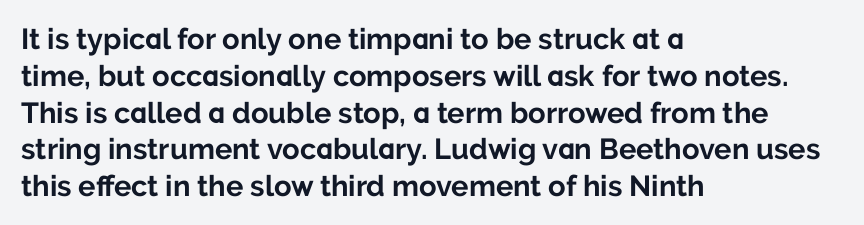
Honestly, there is no underline to notice here at all. Every character sits straight up, as roman type does. Spacing verdict: proportional, widths tailored to each character. Between one letter and the next there's only the usual sliver of space. Strokes here are thick enough to call this a true bold. Each letter's strokes conclude bluntly, with no projecting serifs.
